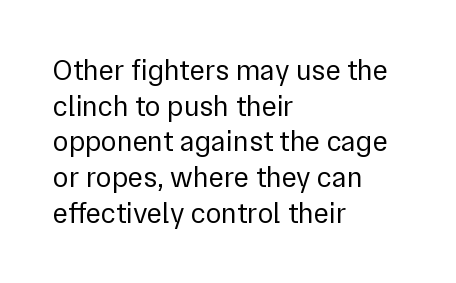
{"serif": "no", "italic": "no", "bold": "no", "weight": "regular", "width": "normal", "x_height": "medium", "monospaced": "no", "underline": "no", "align": "left", "line_spacing_ratio": 1.23, "letter_spacing": "normal", "letter_spacing_em": 0.0, "glyph_px": 29}
